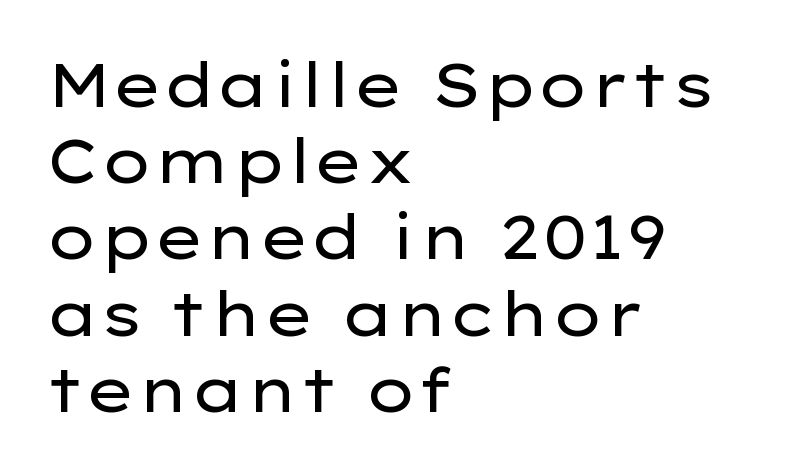
{"serif": "no", "italic": "no", "bold": "no", "weight": "regular", "width": "wide", "stroke_contrast": "low", "x_height": "medium", "monospaced": "no", "underline": "no", "align": "left", "line_spacing": "normal", "line_spacing_ratio": 1.25, "letter_spacing": "normal", "letter_spacing_em": 0.0, "glyph_px": 61}
